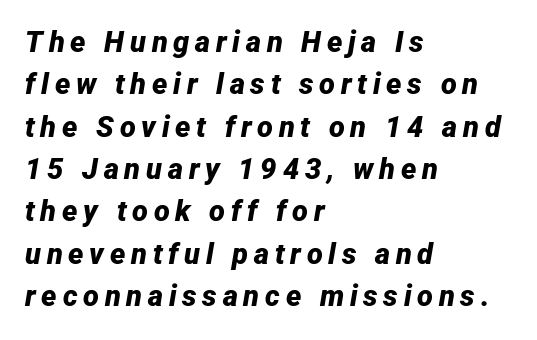
The image shows 29 px bold type, italic (leaning right); set left-aligned, normal line spacing (1.46x), unusually wide letter spacing (+0.2 em), not underlined; low stroke contrast and a medium x-height.
